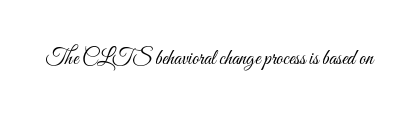
Q: Is the text bold? A: No.
Q: Is the text italic (slanted)? A: Yes.
Q: Is the text underlined? A: No.
Q: Is the spacing between letters normal or unusually wide? A: Normal.
